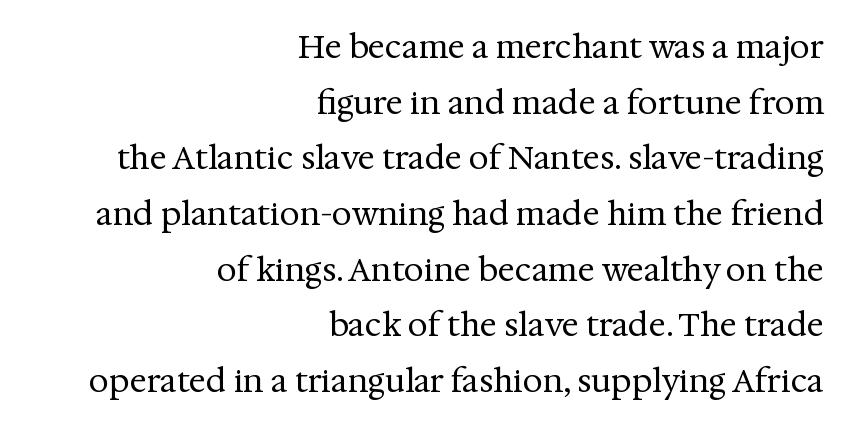
Q: Is the text bold? A: No.
Q: Is the text italic (slanted)? A: No, it is upright.
Q: Is the typeface a serif or a sans-serif typeface? A: Serif.
Q: Is the text underlined? A: No.
Q: How is the paragraph aligned? A: Right-aligned.
Q: Is the spacing between letters normal or unusually wide? A: Normal.
Q: Width (condensed, normal, or wide)? A: Normal.
Q: Stroke contrast? A: Medium.
Q: x-height? A: Medium.
Q: Monospaced? A: No.
